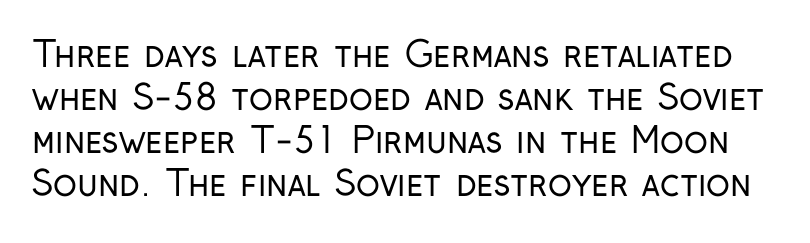
Unlike italic type, these characters show no tilt at all. Unbolded letterforms with no extra heft. Type style note: lacks serifs. Default kerning and tracking; the words read as compact shapes. The zone under the glyphs is completely vacant. Each letter keeps its own natural width here, so spacing adapts to shape.
